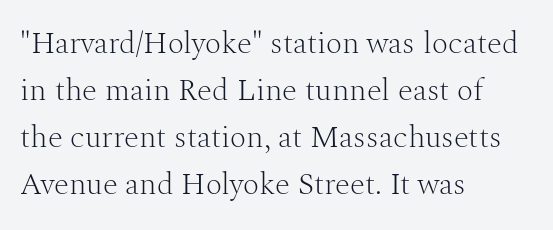
Counters stay open thanks to moderate or lighter strokes. A normal amount of white space separates one row of letters from the next. The line texture is even and compact thanks to regular tracking. This sample has the flowing, uneven cadence of proportional lettering. A clean baseline with only descenders dipping below it. The font family rendered here belongs to the serif group.
